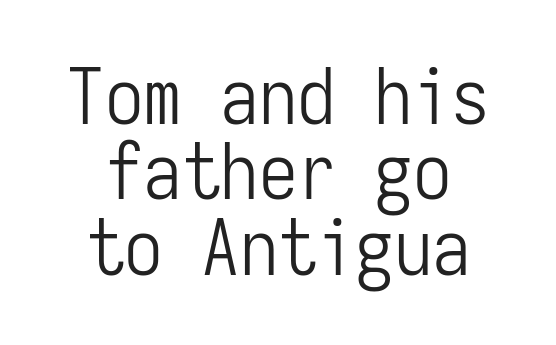
The image shows 77 px light, condensed sans-serif type, upright, monospaced; set centered, tight line spacing (0.98x), normal letter spacing, not underlined; low stroke contrast and a medium x-height.
